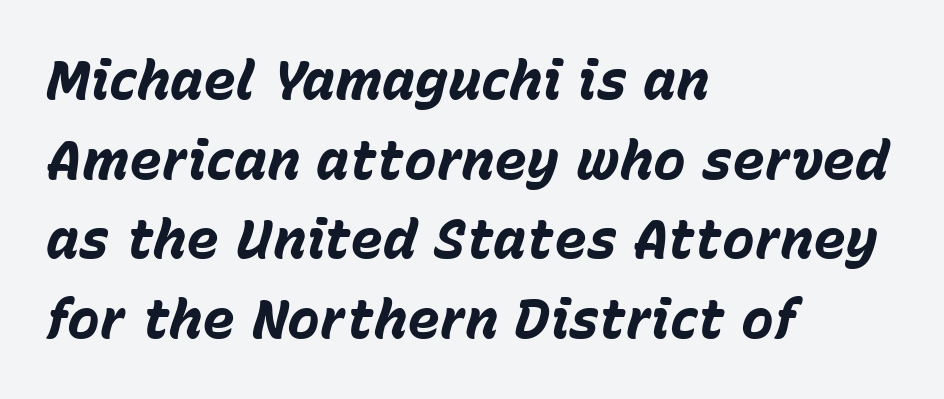
Q: Is the text bold? A: Yes.
Q: Is the text italic (slanted)? A: Yes, it leans right by about 15 degrees.
Q: Is the text underlined? A: No.
Q: How is the paragraph aligned? A: Left-aligned.
Q: Is the spacing between letters normal or unusually wide? A: Normal.
Q: Is the spacing between lines tight, normal or loose? A: Normal.
Q: Width (condensed, normal, or wide)? A: Normal.
Q: Stroke contrast? A: Low.
Q: x-height? A: Medium.
Q: Monospaced? A: No.
